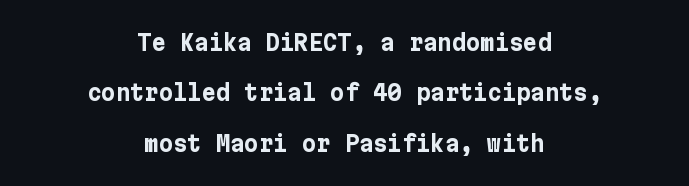
The image shows 22 px bold type, upright; set centered, loose line spacing (2.29x), normal letter spacing, not underlined.
